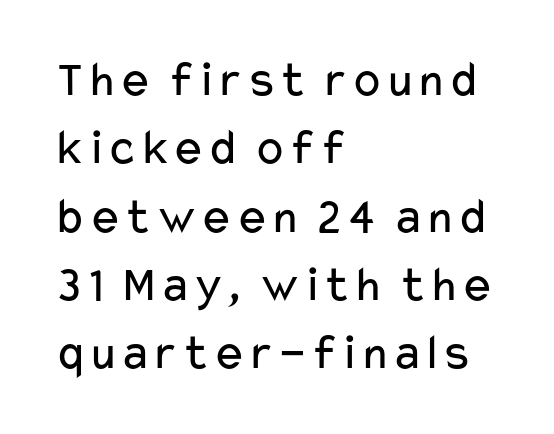
Q: Is the text bold? A: No.
Q: Is the text italic (slanted)? A: No, it is upright.
Q: Is the typeface a serif or a sans-serif typeface? A: Sans-serif.
Q: Is the text underlined? A: No.
Q: How is the paragraph aligned? A: Left-aligned.
Q: Is the spacing between letters normal or unusually wide? A: Normal.
Q: Is the spacing between lines tight, normal or loose? A: Normal.
Q: Width (condensed, normal, or wide)? A: Wide.
Q: Stroke contrast? A: Low.
Q: x-height? A: Medium.
Q: Monospaced? A: No.
